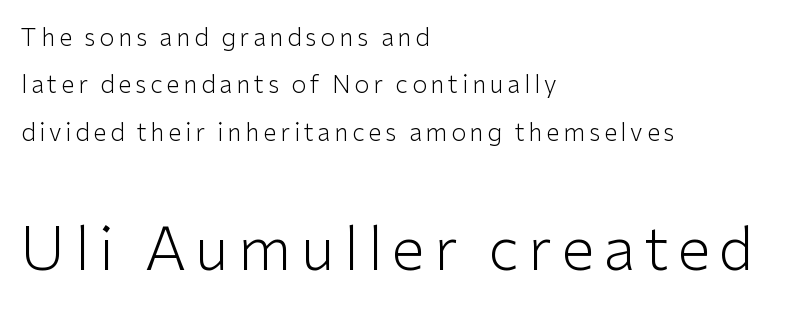
{"serif": "no", "italic": "no", "bold": "no", "weight": "light", "width": "normal", "stroke_contrast": "low", "x_height": "medium", "monospaced": "no", "underline": "no", "align": "left", "line_spacing": "loose", "line_spacing_ratio": 1.97, "larger_block": "second", "size_ratio": 2.46, "glyph_px": 59}
